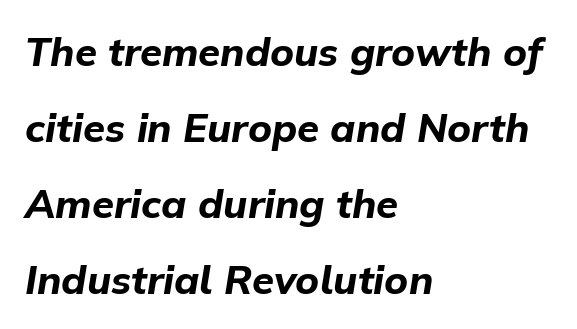
The image shows 40 px bold type, italic (leaning right); set left-aligned, loose line spacing (1.9x), normal letter spacing, not underlined; low stroke contrast and a medium x-height.
